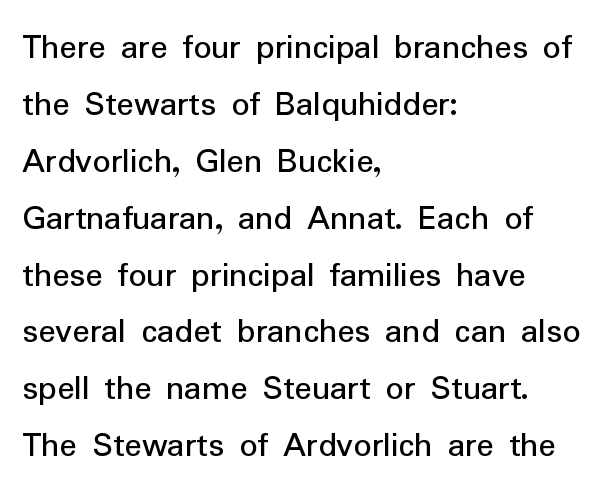
Q: Is the text bold? A: No.
Q: Is the text italic (slanted)? A: No, it is upright.
Q: Is the typeface a serif or a sans-serif typeface? A: Sans-serif.
Q: Is the text underlined? A: No.
Q: How is the paragraph aligned? A: Left-aligned.
Q: Is the spacing between letters normal or unusually wide? A: Normal.
Q: Is the spacing between lines tight, normal or loose? A: Normal.
Q: Width (condensed, normal, or wide)? A: Normal.
Q: Stroke contrast? A: Low.
Q: x-height? A: Medium.
Q: Monospaced? A: No.
